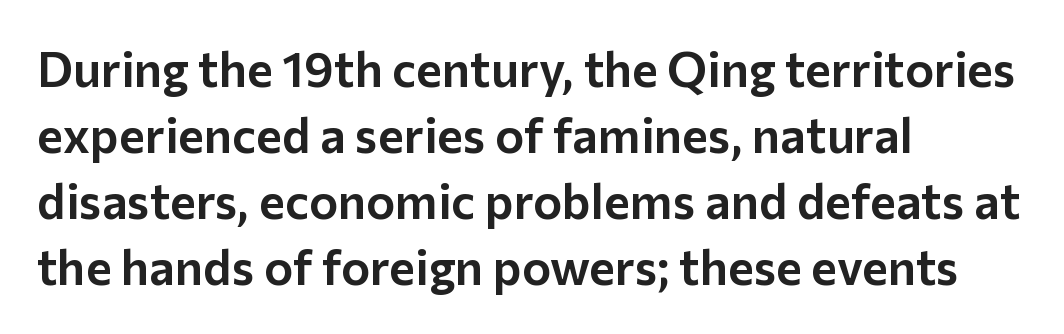
The image shows 49 px sans-serif type, upright; set left-aligned, normal line spacing (1.35x), normal letter spacing, not underlined; low stroke contrast and a medium x-height.
